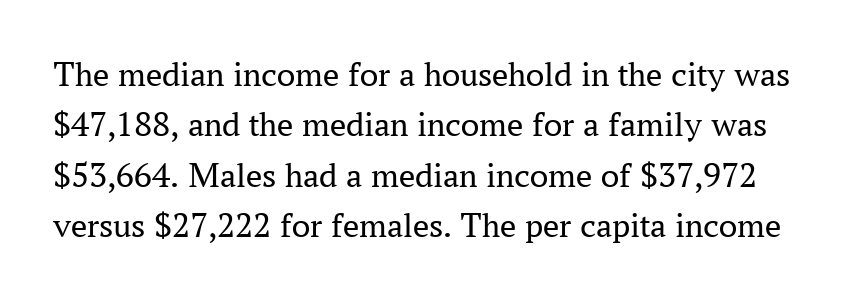
{"serif": "yes", "italic": "no", "bold": "no", "weight": "regular", "width": "normal", "stroke_contrast": "medium", "x_height": "medium", "monospaced": "no", "underline": "no", "line_spacing": "normal", "line_spacing_ratio": 1.4, "letter_spacing": "normal", "letter_spacing_em": 0.0, "glyph_px": 36}
